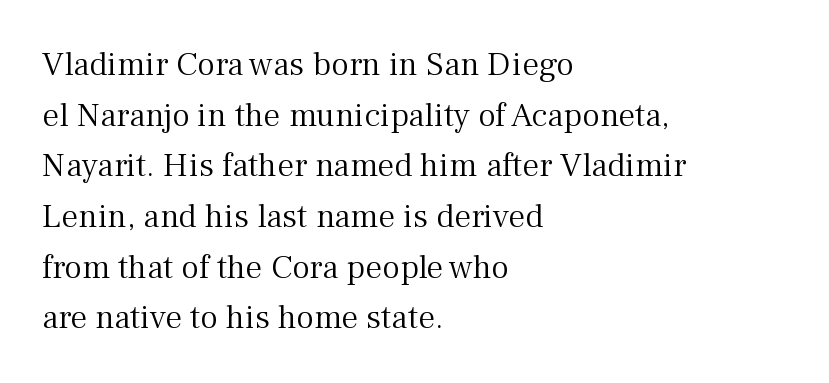
The image shows 34 px light serif type, upright; set left-aligned, normal line spacing (1.49x), normal letter spacing, not underlined; medium stroke contrast and a medium x-height.
